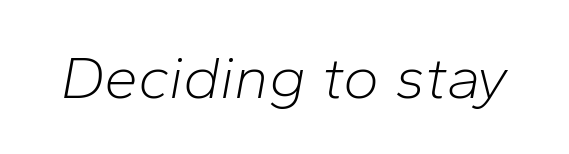
The image shows 61 px light type, italic (leaning right); set normal letter spacing, not underlined; low stroke contrast and a medium x-height.
